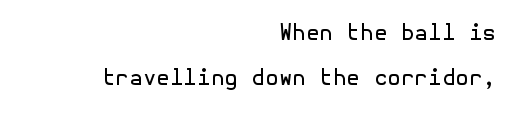
The image shows 22 px text type, upright; set right-aligned, loose line spacing (2.03x), normal letter spacing, not underlined.
